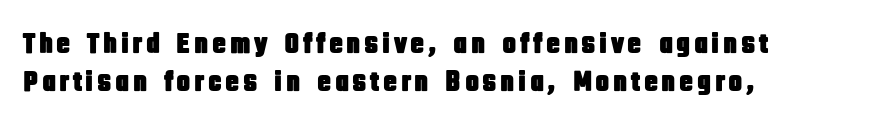
Q: Is the text italic (slanted)? A: No, it is upright.
Q: Is the typeface a serif or a sans-serif typeface? A: Sans-serif.
Q: Is the text underlined? A: No.
Q: How is the paragraph aligned? A: Left-aligned.
Q: Is the spacing between lines tight, normal or loose? A: Normal.
Q: Width (condensed, normal, or wide)? A: Condensed.
Q: Stroke contrast? A: Low.
Q: x-height? A: Large.
Q: Monospaced? A: No.
